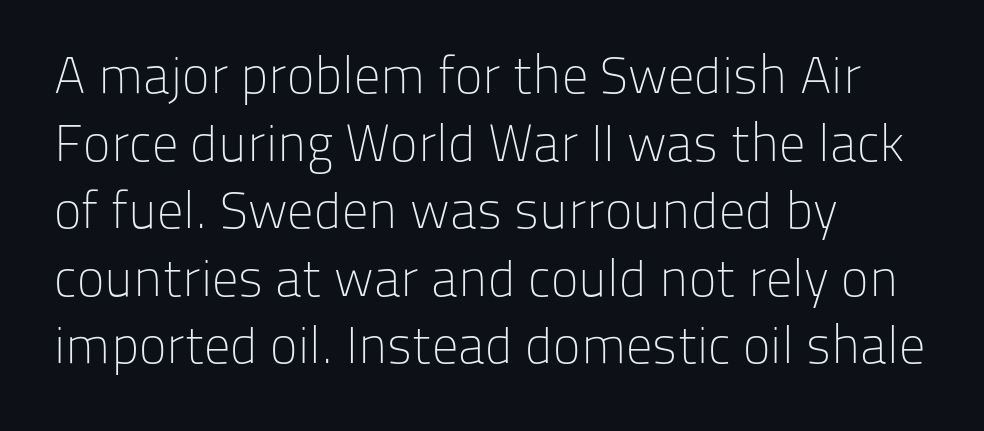
The image shows 52 px light sans-serif type, upright; set left-aligned, normal line spacing (1.3x), normal letter spacing, not underlined; low stroke contrast and a medium x-height.
